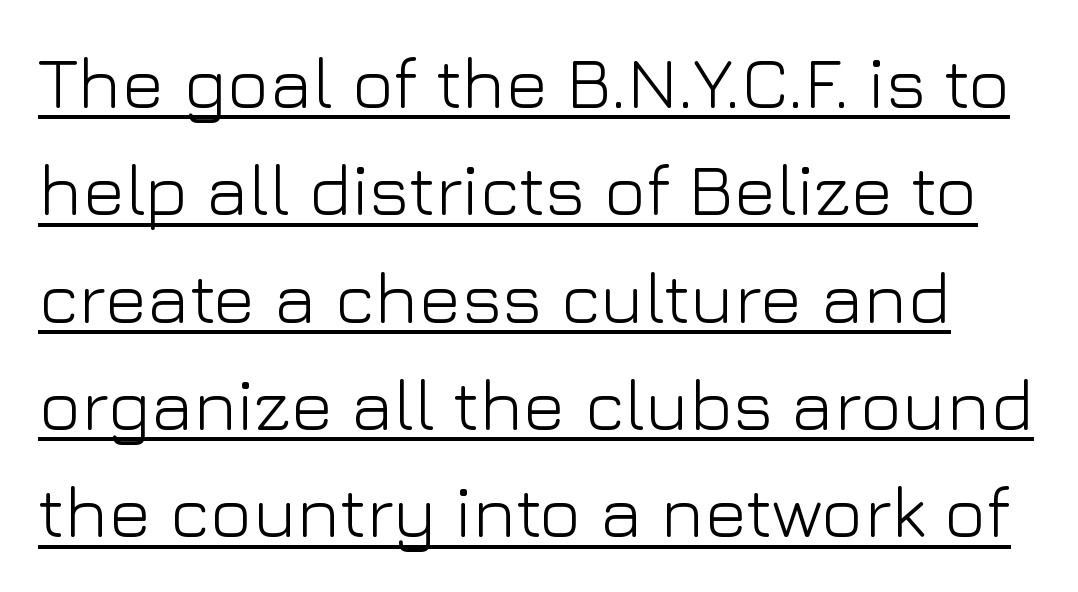
The image shows 72 px light sans-serif type, upright; set normal line spacing (1.49x), normal letter spacing, underlined; low stroke contrast and a medium x-height.
